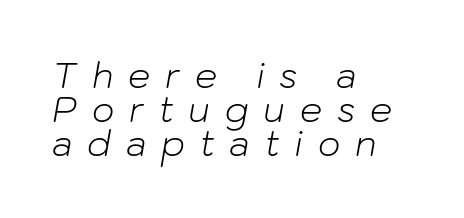
{"italic": "yes", "lean": "right", "slant_degrees": 10, "bold": "no", "weight": "light", "width": "normal", "stroke_contrast": "low", "x_height": "medium", "monospaced": "no", "underline": "no", "align": "left", "line_spacing": "tight", "line_spacing_ratio": 0.97, "letter_spacing": "wide", "letter_spacing_em": 0.42, "glyph_px": 35}
